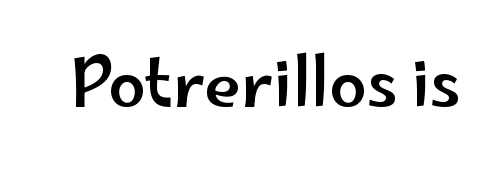
Q: Is the text italic (slanted)? A: No, it is upright.
Q: Is the typeface a serif or a sans-serif typeface? A: Sans-serif.
Q: Is the text underlined? A: No.
Q: Is the spacing between letters normal or unusually wide? A: Normal.
Q: Width (condensed, normal, or wide)? A: Wide.
Q: Stroke contrast? A: Low.
Q: x-height? A: Small.
Q: Monospaced? A: No.
